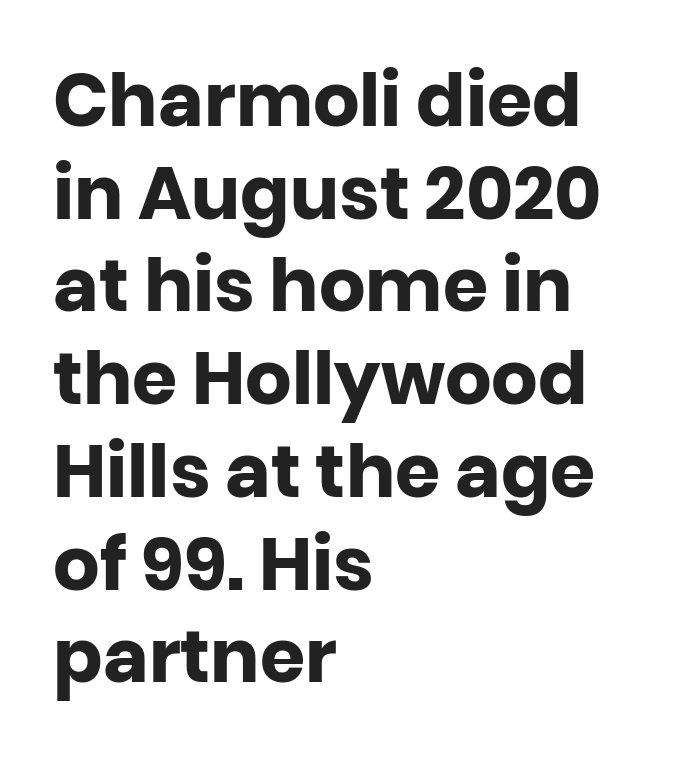
Spacing verdict: proportional, widths tailored to each character. You could call the tracking neutral — neither tight nor loose. Leading: standard. What kind of face is this? One without serifs — a sans. Posture: vertical.
